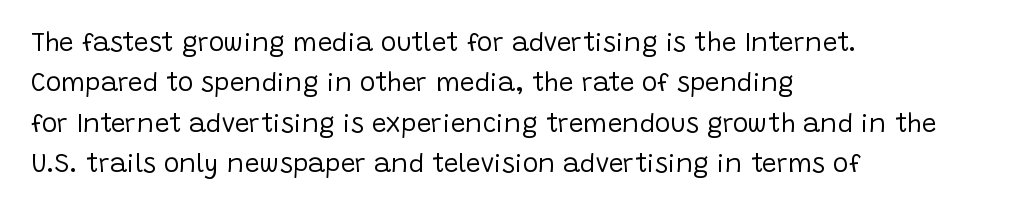
{"italic": "no", "bold": "no", "underline": "no", "align": "left", "line_spacing": "normal", "line_spacing_ratio": 1.55, "letter_spacing": "normal", "letter_spacing_em": 0.0, "glyph_px": 26}
